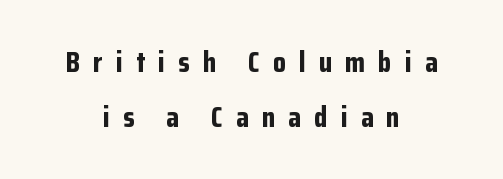
Think of a printed novel: that variable character pitch is what you see here. These lines are composed in type without serifs. Caption: multi-line text, centered on the measure. The glyphs have the mass of a bold cut. Every stem runs plumb, perpendicular to the baseline. The glyphs are unaccompanied by any horizontal stroke below them.
